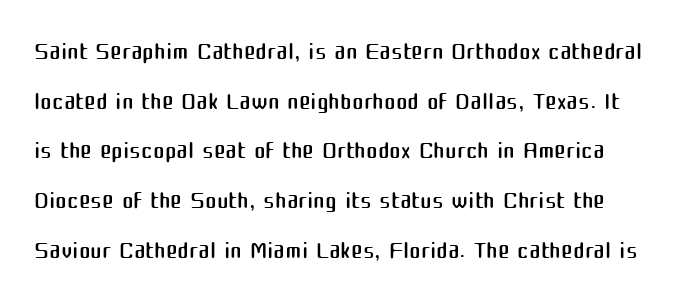
Q: Is the text bold? A: No.
Q: Is the text italic (slanted)? A: No, it is upright.
Q: Is the typeface a serif or a sans-serif typeface? A: Sans-serif.
Q: Is the text underlined? A: No.
Q: Is the spacing between letters normal or unusually wide? A: Normal.
Q: Is the spacing between lines tight, normal or loose? A: Normal.
Q: Width (condensed, normal, or wide)? A: Normal.
Q: Stroke contrast? A: Medium.
Q: x-height? A: Medium.
Q: Monospaced? A: No.
